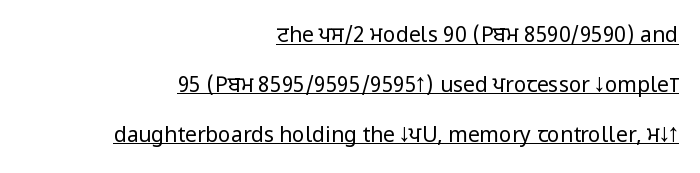
A quiet, ordinary-to-light weight characterises the typeface. A baseline rule has been typeset under these characters. Ordinary non-slanted type is in use. Horizontal bands of white between lines are thick stripes. Standard letterfit; no display-style spreading of the glyphs. Teacher's note: observe the even right margin — that is flush-right alignment.
